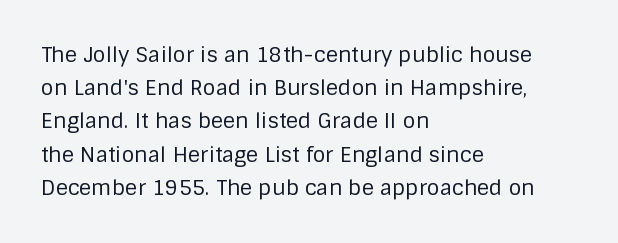
The image shows 21 px text type, upright; set left-aligned, normal line spacing (1.58x), normal letter spacing, not underlined.
